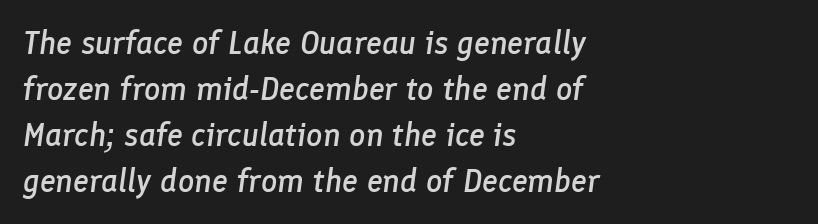
The image shows 32 px semibold type, italic (leaning right); set left-aligned, normal line spacing (1.44x), normal letter spacing, not underlined; low stroke contrast and a medium x-height.
